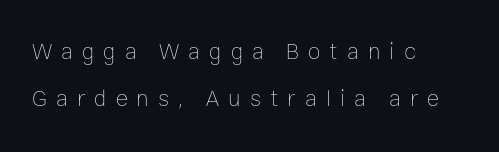
Q: Is the text bold? A: No.
Q: Is the text italic (slanted)? A: No, it is upright.
Q: Is the text underlined? A: No.
Q: How is the paragraph aligned? A: Left-aligned.
Q: Is the spacing between letters normal or unusually wide? A: Unusually wide.
Q: Is the spacing between lines tight, normal or loose? A: Loose.
